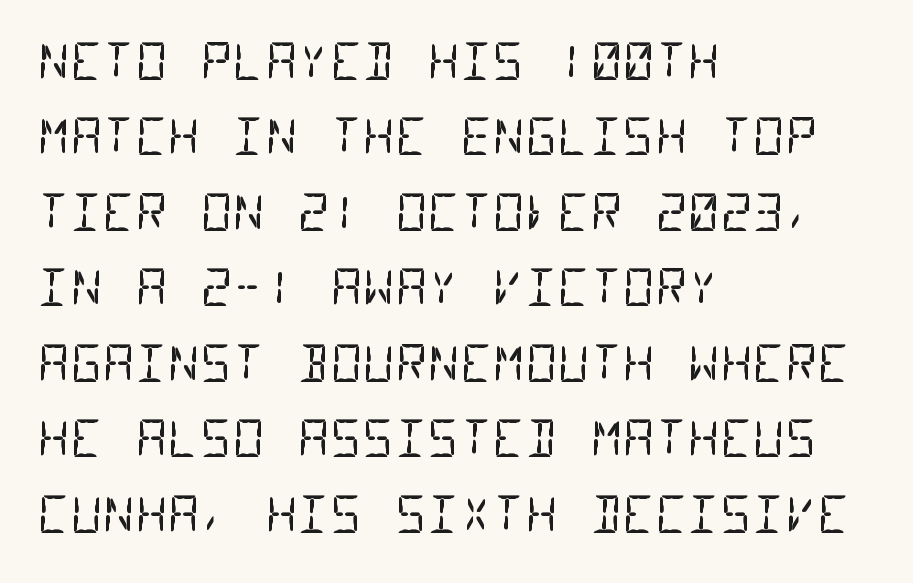
These lines are rendered in a fixed-pitch font. These lines stack with their left ends in a neat column. Nothing unusual about the tracking: characters are spaced as the font intends. Just letters on the line, the space beneath them empty. Regarding serifs, this sample does without them. The weight would be labelled regular, book, light, or lighter still.
